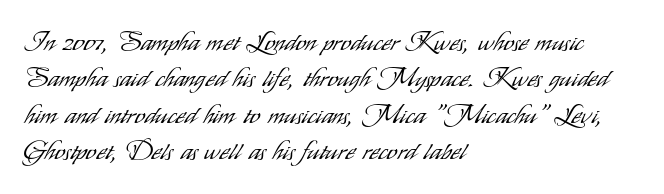
The image shows 26 px text type; set left-aligned, normal line spacing (1.4x), normal letter spacing, not underlined.
